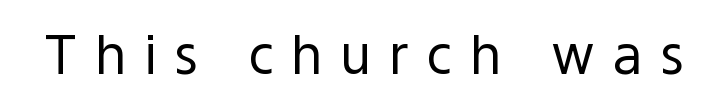
Proportional: the letters do not fall into vertical columns. The typography opts for an upright posture over an oblique one. The specimen omits any rule beneath the text block's lines. Look at the tracking — it's clearly loosened, letters drifting apart.
